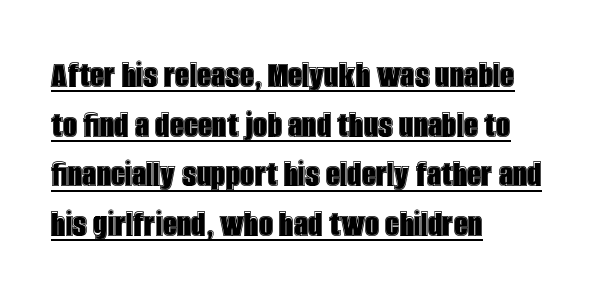
Q: Is the text italic (slanted)? A: No, it is upright.
Q: Is the text underlined? A: Yes.
Q: How is the paragraph aligned? A: Left-aligned.
Q: Is the spacing between letters normal or unusually wide? A: Normal.
Q: Width (condensed, normal, or wide)? A: Condensed.
Q: x-height? A: Large.
Q: Monospaced? A: No.
